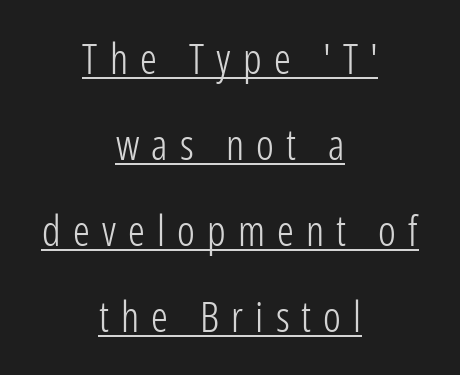
Q: Is the text bold? A: No.
Q: Is the text italic (slanted)? A: No, it is upright.
Q: Is the typeface a serif or a sans-serif typeface? A: Sans-serif.
Q: Is the text underlined? A: Yes.
Q: How is the paragraph aligned? A: Centered.
Q: Is the spacing between letters normal or unusually wide? A: Unusually wide.
Q: Is the spacing between lines tight, normal or loose? A: Loose.
Q: Width (condensed, normal, or wide)? A: Condensed.
Q: Stroke contrast? A: Low.
Q: x-height? A: Medium.
Q: Monospaced? A: No.
